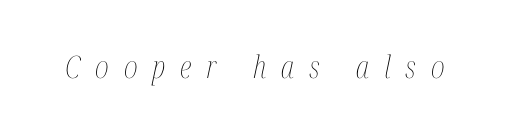
Honestly, there is no underline to notice here at all. Substantial extra tracking has been applied to these lines. Italic: yes, the glyphs are oblique. A typesetter would call this proportional, since set widths differ per character.
